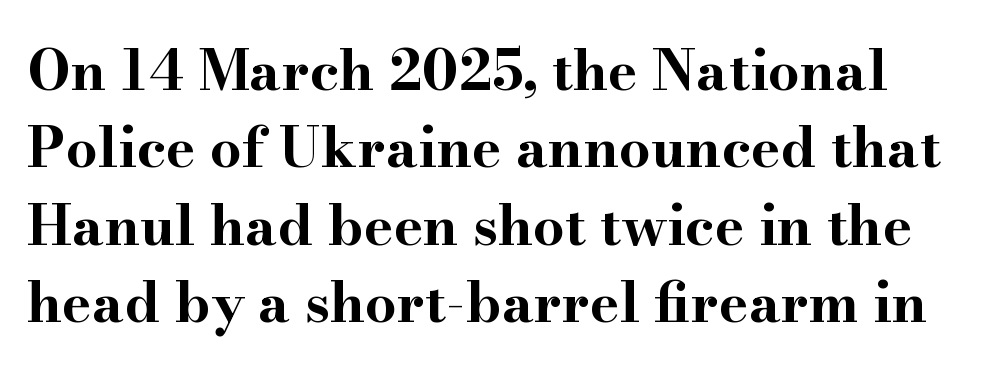
A typesetter would call this proportional, since set widths differ per character. The letters carry serifs — small finishing strokes at the ends of their stems. Beneath every word, the page is bare. Does the lettering tilt? It doesn't — this is upright. Spacing between characters is what you'd get straight out of the box. These lines carry a lot of weight — the face is fully bold.
